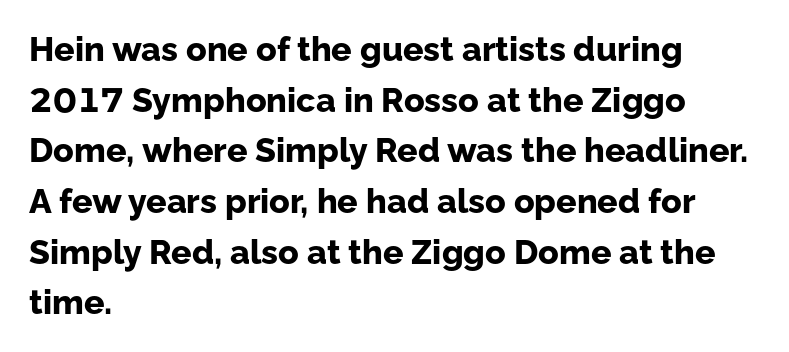
The image shows 34 px bold sans-serif type, upright; set left-aligned, normal line spacing (1.49x), normal letter spacing, not underlined; low stroke contrast and a medium x-height.
